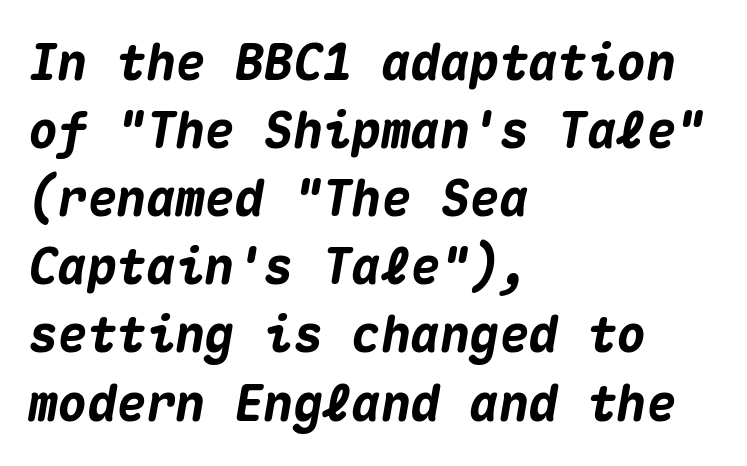
{"italic": "yes", "lean": "right", "slant_degrees": 10, "bold": "yes", "weight": "heavy", "width": "normal", "stroke_contrast": "medium", "x_height": "medium", "monospaced": "yes", "underline": "no", "align": "left", "line_spacing": "normal", "line_spacing_ratio": 1.39, "letter_spacing": "normal", "letter_spacing_em": 0.0, "glyph_px": 49}
